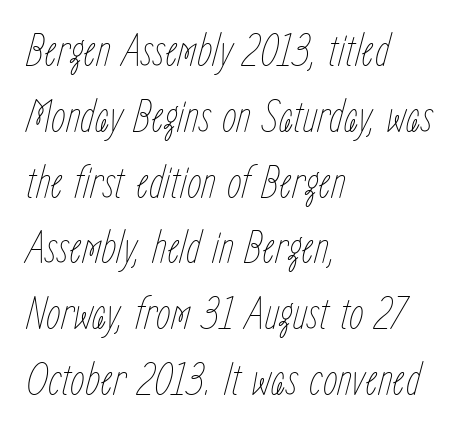
Q: Is the text bold? A: No.
Q: Is the text italic (slanted)? A: Yes, it leans right by about 15 degrees.
Q: Is the text underlined? A: No.
Q: How is the paragraph aligned? A: Left-aligned.
Q: Is the spacing between letters normal or unusually wide? A: Normal.
Q: Is the spacing between lines tight, normal or loose? A: Normal.
Q: Width (condensed, normal, or wide)? A: Condensed.
Q: Stroke contrast? A: Low.
Q: x-height? A: Medium.
Q: Monospaced? A: No.
